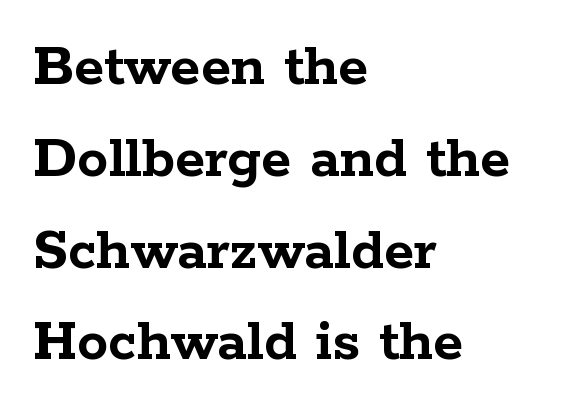
The image shows 62 px semibold, wide serif type, upright; set left-aligned, normal line spacing (1.48x), normal letter spacing, not underlined; low stroke contrast and a medium x-height.
